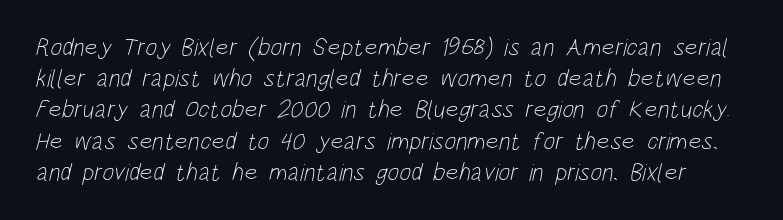
Q: Is the text bold? A: No.
Q: Is the text underlined? A: No.
Q: Is the spacing between letters normal or unusually wide? A: Normal.
Q: Is the spacing between lines tight, normal or loose? A: Normal.
